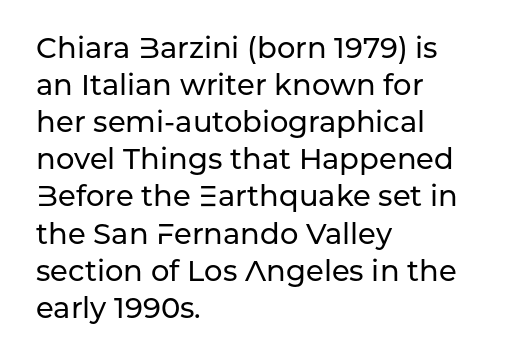
{"serif": "no", "italic": "no", "width": "normal", "stroke_contrast": "low", "x_height": "medium", "monospaced": "no", "underline": "no", "align": "left", "line_spacing": "normal", "line_spacing_ratio": 1.28, "letter_spacing": "normal", "letter_spacing_em": 0.0, "glyph_px": 29}
